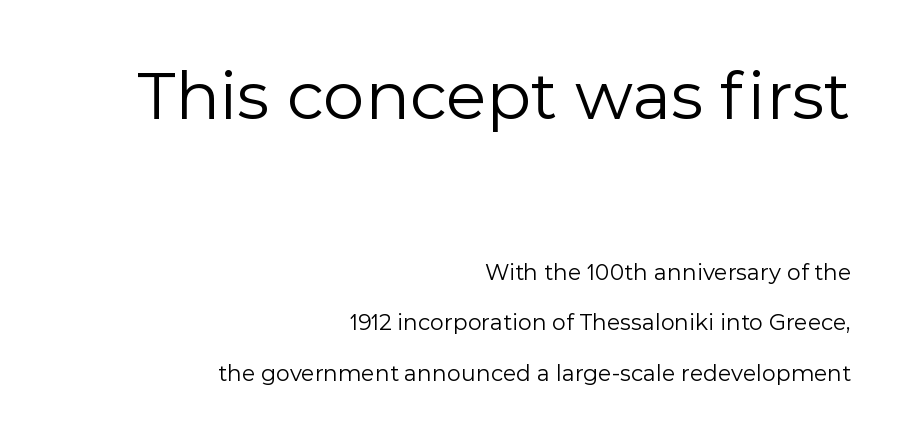
The image shows 66 px regular-weight sans-serif type, upright; set right-aligned, loose line spacing (2.28x), normal letter spacing, not underlined; the first (top) block is 3.0x larger; a medium x-height.
